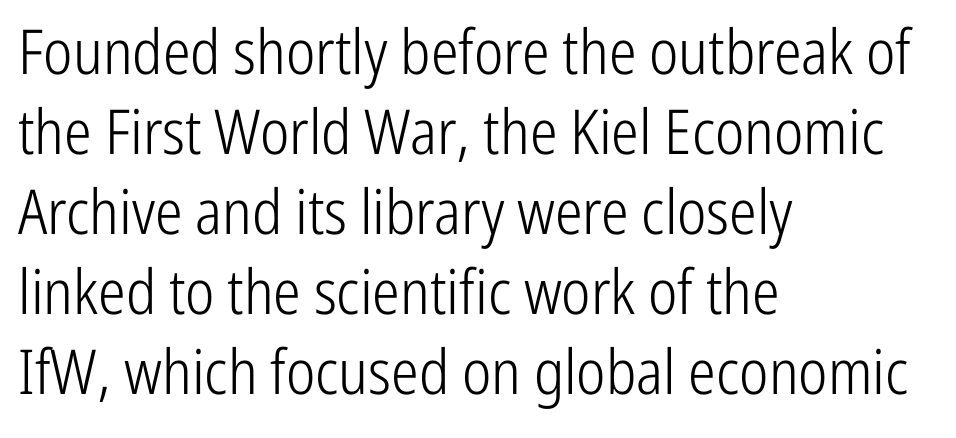
Q: Is the text bold? A: No.
Q: Is the text italic (slanted)? A: No, it is upright.
Q: Is the typeface a serif or a sans-serif typeface? A: Sans-serif.
Q: Is the text underlined? A: No.
Q: How is the paragraph aligned? A: Left-aligned.
Q: Is the spacing between letters normal or unusually wide? A: Normal.
Q: Is the spacing between lines tight, normal or loose? A: Normal.
Q: Width (condensed, normal, or wide)? A: Condensed.
Q: Stroke contrast? A: Low.
Q: x-height? A: Medium.
Q: Monospaced? A: No.
